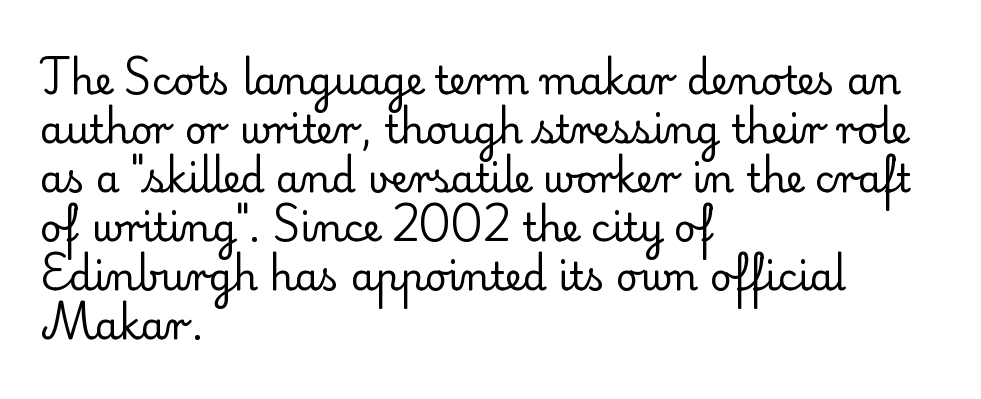
{"serif": "yes", "italic": "no", "bold": "no", "weight": "regular", "width": "normal", "stroke_contrast": "low", "x_height": "small", "monospaced": "no", "underline": "no", "align": "left", "line_spacing": "normal", "line_spacing_ratio": 1.29, "letter_spacing": "normal", "letter_spacing_em": 0.0, "glyph_px": 38}
